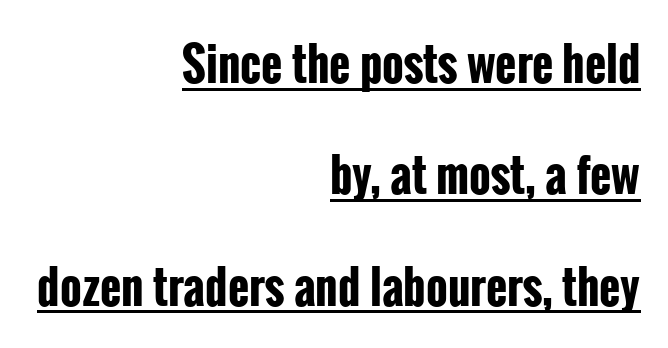
Each word holds together tightly as a unit, with standard inter-letter gaps. Unlike a traditional serif, this face leaves its strokes unadorned. You could fit nearly another row in the gap between these rows. You can see a thin bar hugging the bottom of the glyphs. The lines are quadded right.
